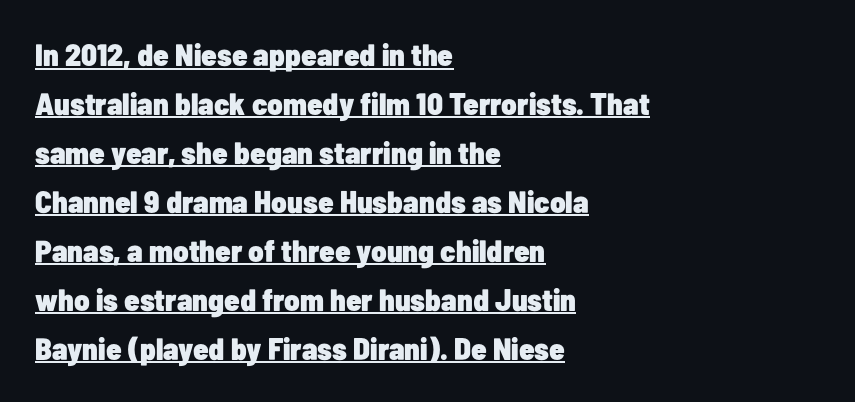
{"serif": "no", "italic": "no", "bold": "yes", "weight": "heavy", "width": "condensed", "stroke_contrast": "low", "x_height": "medium", "monospaced": "no", "underline": "yes", "align": "left", "line_spacing": "normal", "line_spacing_ratio": 1.58, "letter_spacing": "normal", "letter_spacing_em": 0.0, "glyph_px": 31}
